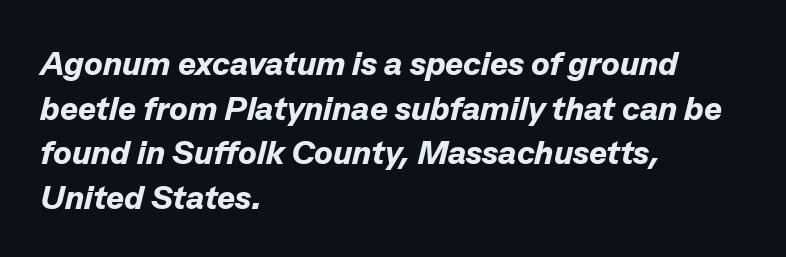
The image shows 34 px bold type, italic (leaning right); set left-aligned, normal line spacing (1.31x), normal letter spacing, not underlined; low stroke contrast and a medium x-height.
